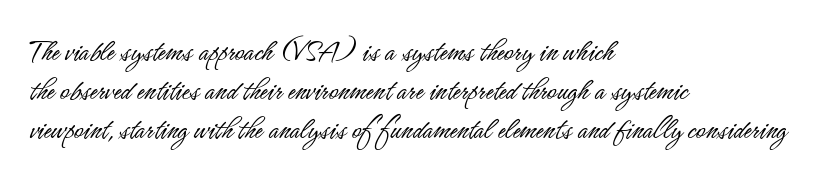
{"serif": "no", "bold": "no", "weight": "light", "width": "condensed", "stroke_contrast": "low", "x_height": "small", "monospaced": "no", "underline": "no", "align": "left", "line_spacing_ratio": 1.22, "letter_spacing": "normal", "letter_spacing_em": 0.0, "glyph_px": 32}
